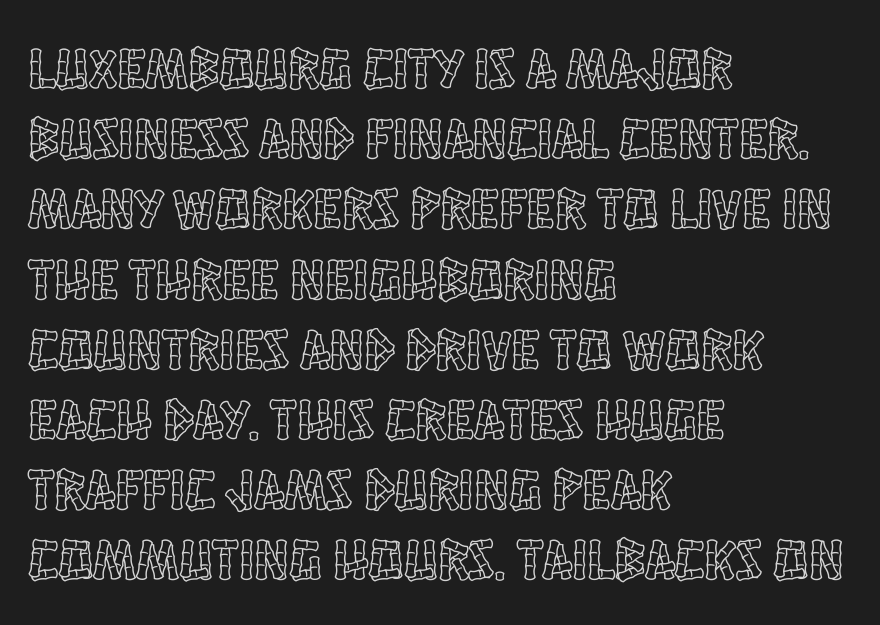
The image shows 58 px condensed type, upright; set left-aligned, line spacing 1.21x, normal letter spacing, not underlined; a large x-height.
